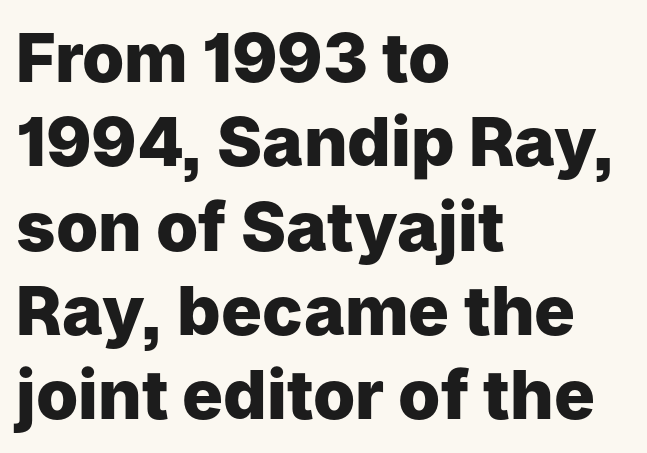
{"serif": "no", "italic": "no", "bold": "yes", "weight": "heavy", "width": "normal", "stroke_contrast": "low", "x_height": "medium", "monospaced": "no", "underline": "no", "align": "left", "line_spacing_ratio": 1.24, "letter_spacing": "normal", "letter_spacing_em": 0.0, "glyph_px": 68}
